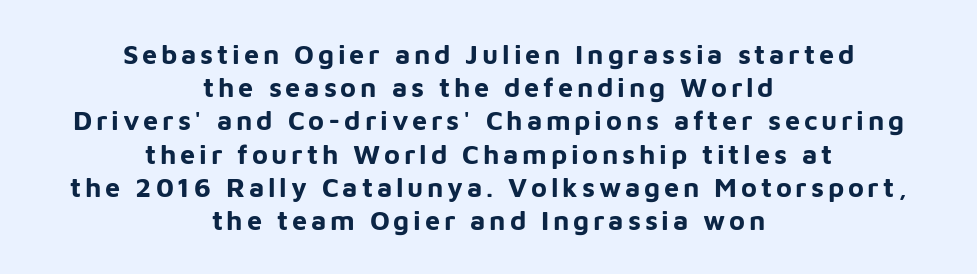
{"italic": "no", "bold": "yes", "underline": "no", "align": "center", "line_spacing_ratio": 1.23, "glyph_px": 27}
